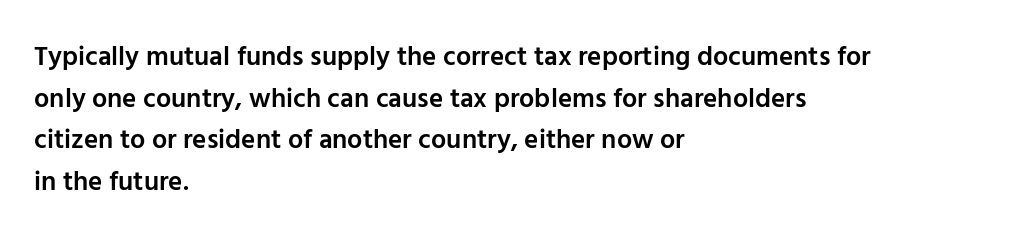
The foot of each line stays bare and open. Teacher's note: observe the even left margin — that is flush-left alignment. Summary of vertical rhythm: regular, with standard interline spacing. The typesetting leans somewhat heavy: a semibold. The lettering stays uniformly vertical, giving the passage a roman look.
